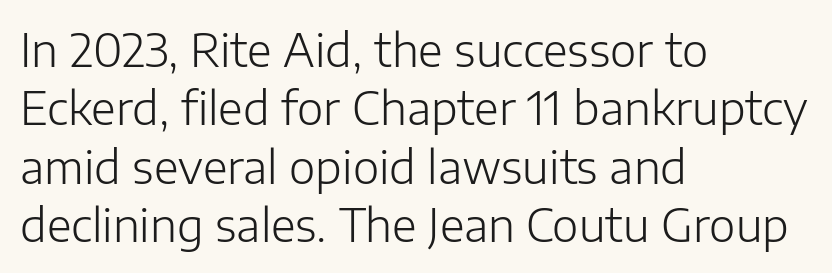
The image shows 45 px light sans-serif type, upright; set left-aligned, normal line spacing (1.3x), normal letter spacing, not underlined; low stroke contrast and a medium x-height.
